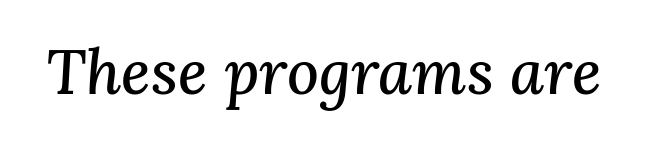
Q: Is the text italic (slanted)? A: Yes, it leans right by about 3 degrees.
Q: Is the typeface a serif or a sans-serif typeface? A: Serif.
Q: Is the text underlined? A: No.
Q: Is the spacing between letters normal or unusually wide? A: Normal.
Q: Width (condensed, normal, or wide)? A: Normal.
Q: Stroke contrast? A: Medium.
Q: x-height? A: Medium.
Q: Monospaced? A: No.
